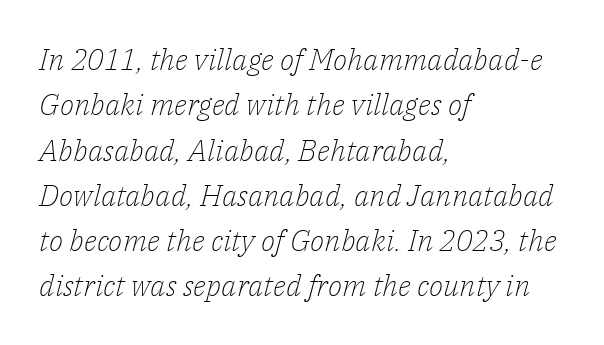
{"serif": "yes", "italic": "yes", "lean": "right", "slant_degrees": 14, "bold": "no", "weight": "light", "width": "normal", "stroke_contrast": "low", "x_height": "medium", "monospaced": "no", "underline": "no", "align": "left", "line_spacing": "normal", "line_spacing_ratio": 1.51, "letter_spacing": "normal", "letter_spacing_em": 0.0, "glyph_px": 30}
